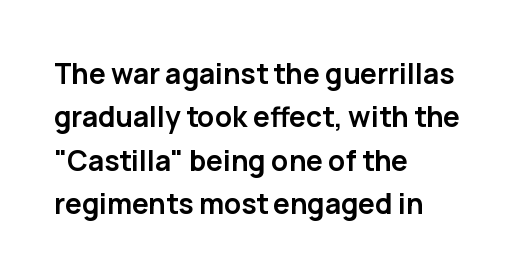
The image shows 28 px semibold sans-serif type, upright; set left-aligned, normal line spacing (1.55x), normal letter spacing, not underlined; low stroke contrast and a medium x-height.
